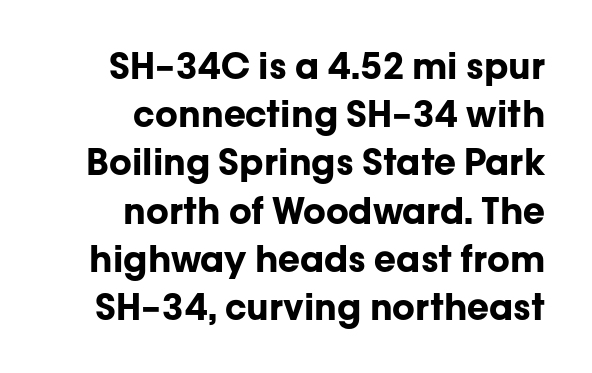
Q: Is the text bold? A: Yes.
Q: Is the text italic (slanted)? A: No, it is upright.
Q: Is the typeface a serif or a sans-serif typeface? A: Sans-serif.
Q: Is the text underlined? A: No.
Q: How is the paragraph aligned? A: Right-aligned.
Q: Is the spacing between letters normal or unusually wide? A: Normal.
Q: Is the spacing between lines tight, normal or loose? A: Normal.
Q: Width (condensed, normal, or wide)? A: Normal.
Q: Stroke contrast? A: Low.
Q: x-height? A: Medium.
Q: Monospaced? A: No.
